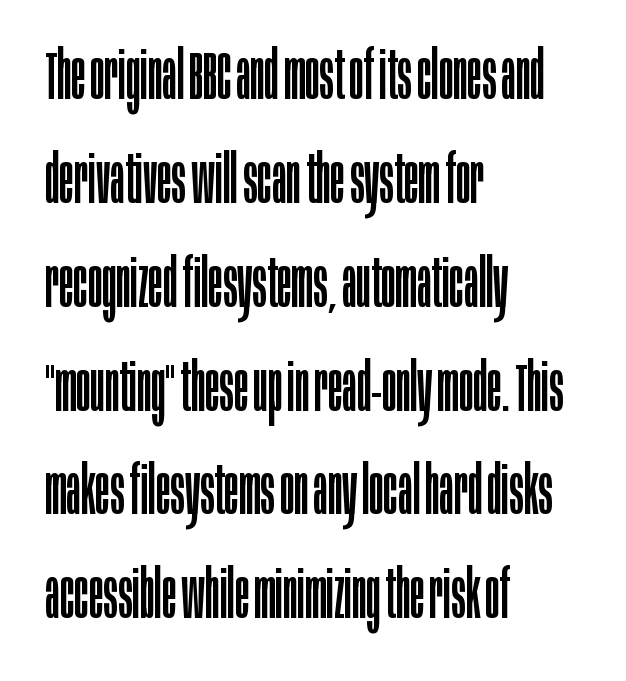
{"serif": "no", "italic": "no", "bold": "no", "weight": "regular", "width": "condensed", "stroke_contrast": "low", "x_height": "large", "monospaced": "no", "underline": "no", "align": "left", "line_spacing": "normal", "line_spacing_ratio": 1.55, "letter_spacing": "normal", "letter_spacing_em": 0.0, "glyph_px": 67}
